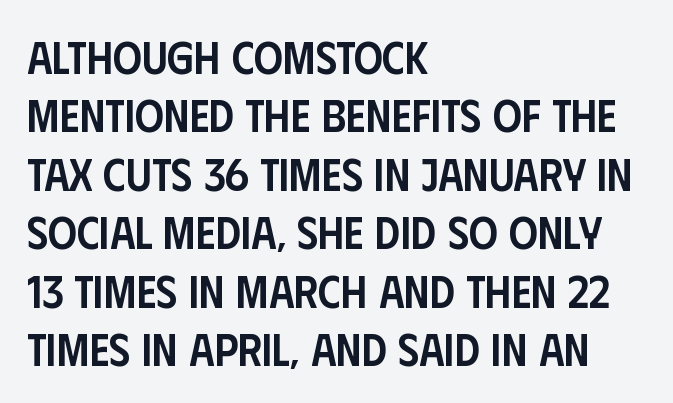
You could call the tracking neutral — neither tight nor loose. The passage shown is typed in a proportional face where columns would drift. Honestly, the row spacing looks completely unremarkable. Underlining? Definitely not there. The axis of the letterforms is exactly vertical. The text was rendered using a sans face with plain stroke endings.
